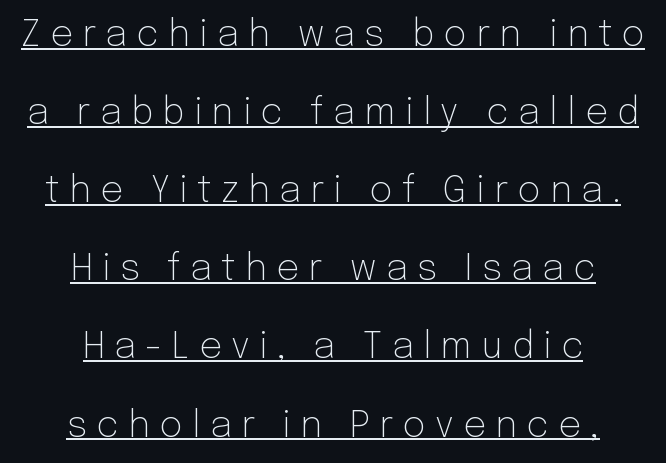
Q: Is the text bold? A: No.
Q: Is the text italic (slanted)? A: No, it is upright.
Q: Is the typeface a serif or a sans-serif typeface? A: Sans-serif.
Q: Is the text underlined? A: Yes.
Q: How is the paragraph aligned? A: Centered.
Q: Is the spacing between letters normal or unusually wide? A: Unusually wide.
Q: Is the spacing between lines tight, normal or loose? A: Loose.
Q: Width (condensed, normal, or wide)? A: Normal.
Q: Stroke contrast? A: Low.
Q: x-height? A: Medium.
Q: Monospaced? A: No.
